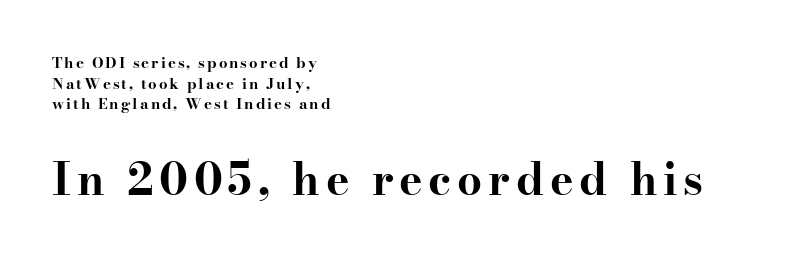
Only glyphs here, with clear space below each row. Caption: multi-line text, flush left, ragged right. The letters stand upright; this is a roman face. Varying glyph widths throughout — classic text-font behaviour. One glance says typical: line gaps are just what's usual. The following chunk of copy outweighs the initial chunk in type size.
